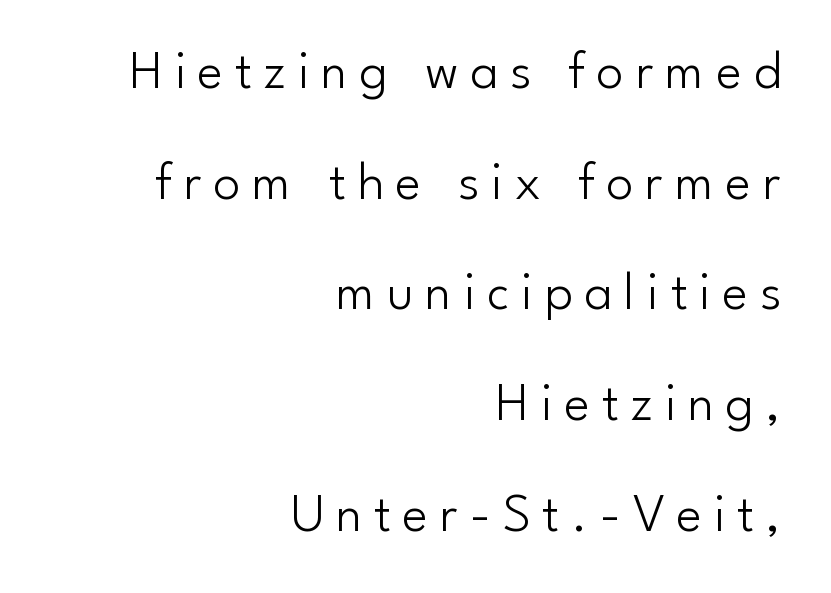
The passage shown is typed in a proportional face where columns would drift. The strip under each line holds only bare page. Horizontal bands of white between lines are thick stripes. The letters carry no serifs — their stems end cleanly without finishing strokes. Designer's note — italics off, roman on.
